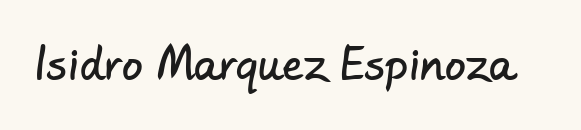
The image shows 42 px sans-serif type; set normal letter spacing, not underlined; low stroke contrast and a small x-height.
